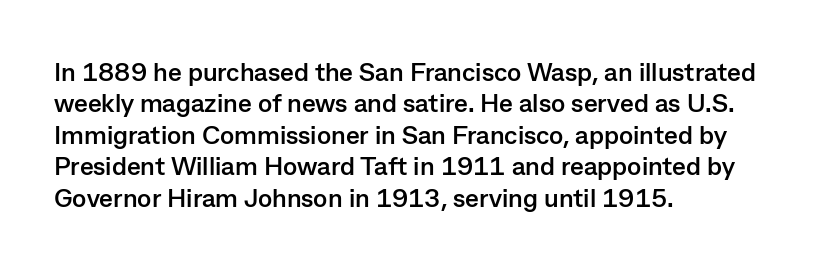
Q: Is the text bold? A: Yes.
Q: Is the text italic (slanted)? A: No, it is upright.
Q: Is the text underlined? A: No.
Q: How is the paragraph aligned? A: Left-aligned.
Q: Is the spacing between letters normal or unusually wide? A: Normal.
